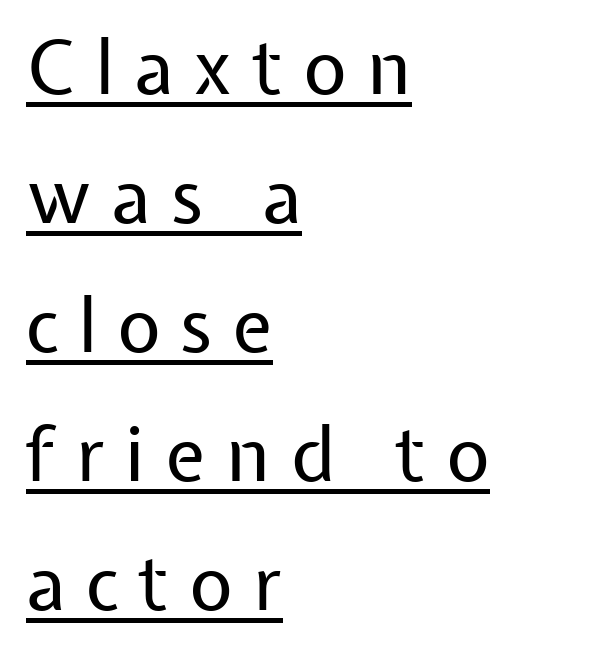
{"serif": "no", "italic": "no", "bold": "no", "weight": "regular", "width": "normal", "stroke_contrast": "low", "x_height": "medium", "monospaced": "no", "underline": "yes", "align": "left", "line_spacing_ratio": 1.72, "letter_spacing": "wide", "letter_spacing_em": 0.27, "glyph_px": 75}
